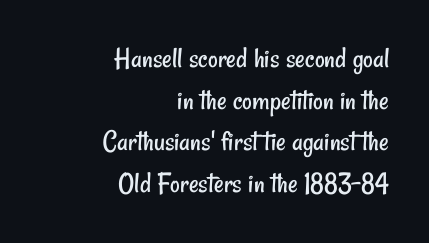
Standard letterfit; no display-style spreading of the glyphs. These lines are composed in type without serifs. Do the characters align in a grid? No, the font is proportional. The text block is weighted toward the right margin, trailing off unevenly leftward. Reading down the column, the eye jumps a familiar distance to each next line. Underline: absent.
